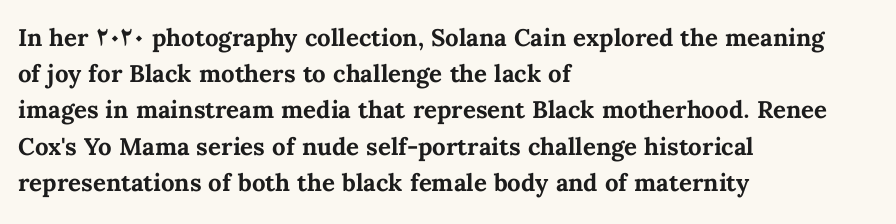
The image shows 24 px bold type, upright; set left-aligned, normal line spacing (1.51x), normal letter spacing, not underlined.
